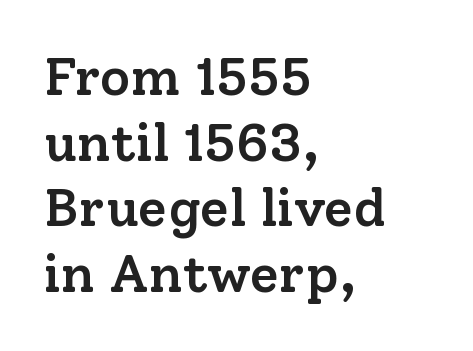
The image shows 53 px semibold serif type, upright; set left-aligned, line spacing 1.24x, normal letter spacing, not underlined; low stroke contrast and a medium x-height.
